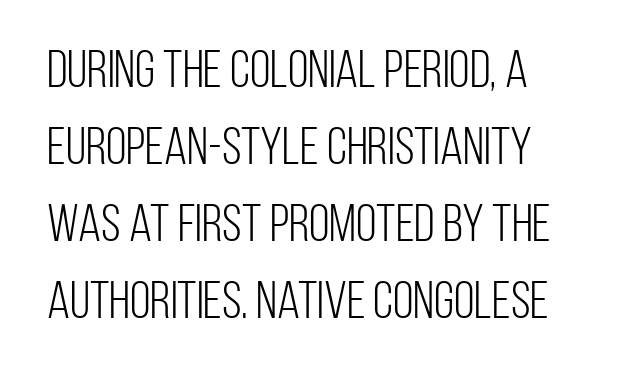
The type family on display is of the sans-serif kind. Honestly, there is no underline to notice here at all. Summary of vertical rhythm: regular, with standard interline spacing. This is the regular roman posture of the typeface.
